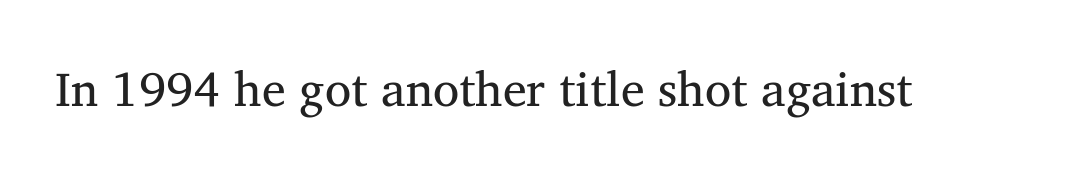
Q: Is the text bold? A: No.
Q: Is the text italic (slanted)? A: No, it is upright.
Q: Is the typeface a serif or a sans-serif typeface? A: Serif.
Q: Is the text underlined? A: No.
Q: Is the spacing between letters normal or unusually wide? A: Normal.
Q: Width (condensed, normal, or wide)? A: Normal.
Q: Stroke contrast? A: Medium.
Q: x-height? A: Medium.
Q: Monospaced? A: No.
